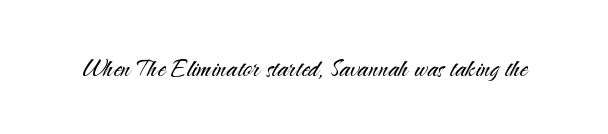
Q: Is the text bold? A: No.
Q: Is the text italic (slanted)? A: Yes.
Q: Is the typeface a serif or a sans-serif typeface? A: Sans-serif.
Q: Is the text underlined? A: No.
Q: Is the spacing between letters normal or unusually wide? A: Normal.
Q: Width (condensed, normal, or wide)? A: Normal.
Q: Stroke contrast? A: Medium.
Q: x-height? A: Small.
Q: Monospaced? A: No.
